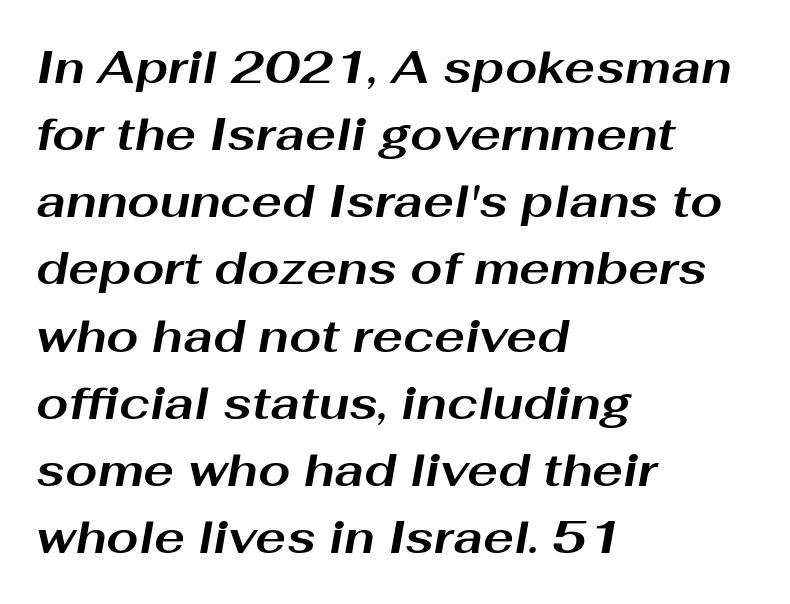
Q: Is the text bold? A: Yes.
Q: Is the text italic (slanted)? A: Yes, it leans right by about 10 degrees.
Q: Is the text underlined? A: No.
Q: How is the paragraph aligned? A: Left-aligned.
Q: Is the spacing between letters normal or unusually wide? A: Normal.
Q: Is the spacing between lines tight, normal or loose? A: Normal.
Q: Width (condensed, normal, or wide)? A: Wide.
Q: Stroke contrast? A: Medium.
Q: x-height? A: Medium.
Q: Monospaced? A: No.
